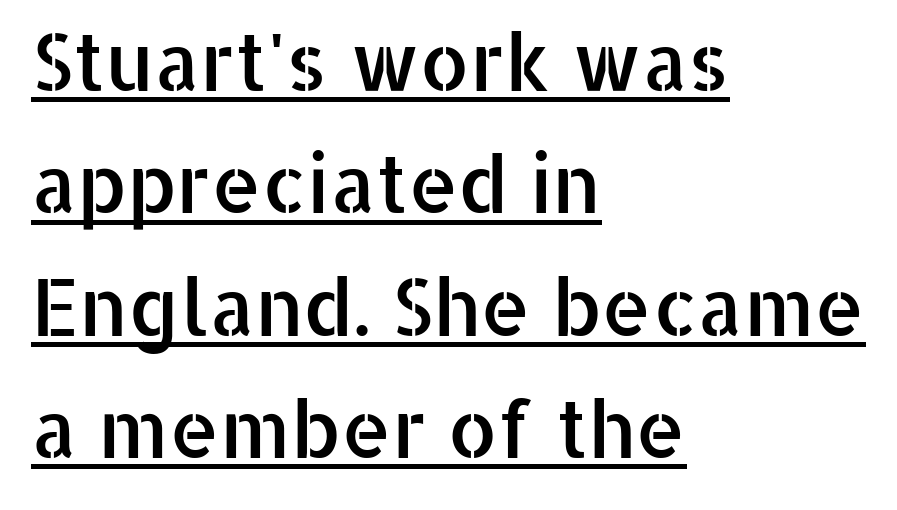
{"serif": "no", "italic": "no", "width": "normal", "stroke_contrast": "low", "x_height": "medium", "monospaced": "no", "underline": "yes", "align": "left", "line_spacing": "normal", "line_spacing_ratio": 1.55, "letter_spacing": "normal", "letter_spacing_em": 0.0, "glyph_px": 79}
